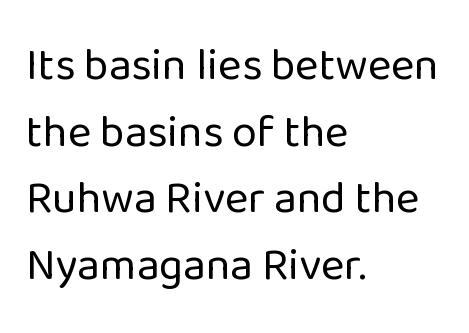
The image shows 45 px regular-weight sans-serif type, upright; set left-aligned, normal line spacing (1.48x), normal letter spacing, not underlined; low stroke contrast and a medium x-height.
